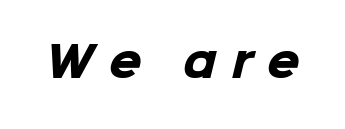
Q: Is the text bold? A: Yes.
Q: Is the typeface a serif or a sans-serif typeface? A: Sans-serif.
Q: Is the text underlined? A: No.
Q: Is the spacing between letters normal or unusually wide? A: Unusually wide.
Q: Width (condensed, normal, or wide)? A: Normal.
Q: Stroke contrast? A: Low.
Q: x-height? A: Medium.
Q: Monospaced? A: No.
